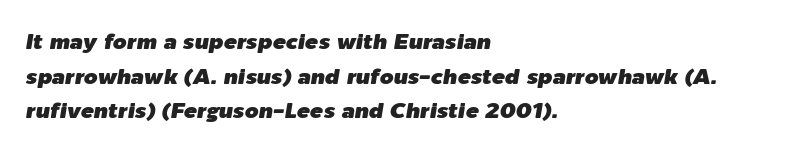
The passage shown has conventional tracking throughout. Style check: oblique. A clean baseline with only descenders dipping below it. This rendering uses left alignment, leaving the right contour irregular. In terms of leading, this rendering sits right in the middle.
